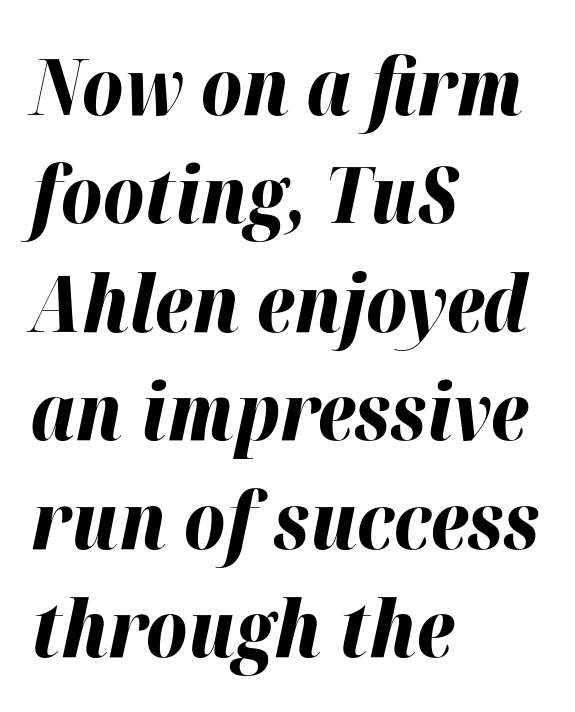
The image shows 78 px bold type, italic (leaning right); set left-aligned, normal line spacing (1.39x), normal letter spacing, not underlined; high stroke contrast and a medium x-height.
